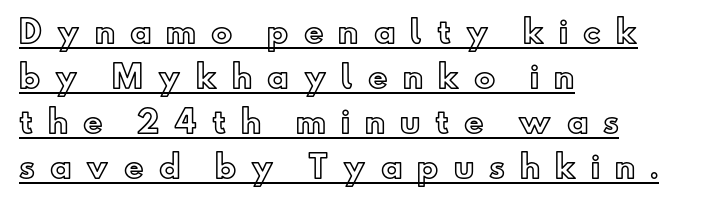
It's the straight-up-and-down kind of type. Reading down the block, your eye returns to a fixed left position each line. Quick note: underline on. Is this a fixed-width face? No — the glyphs have proportional, varying widths. The face used here is rendered with a markedly widened letterfit.
